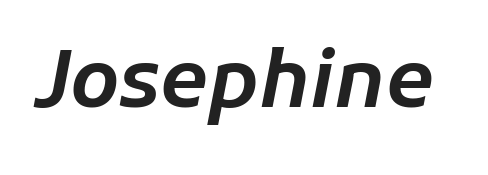
Q: Is the text italic (slanted)? A: Yes, it leans right by about 11 degrees.
Q: Is the text underlined? A: No.
Q: Is the spacing between letters normal or unusually wide? A: Normal.
Q: Width (condensed, normal, or wide)? A: Normal.
Q: Stroke contrast? A: Low.
Q: x-height? A: Medium.
Q: Monospaced? A: No.
